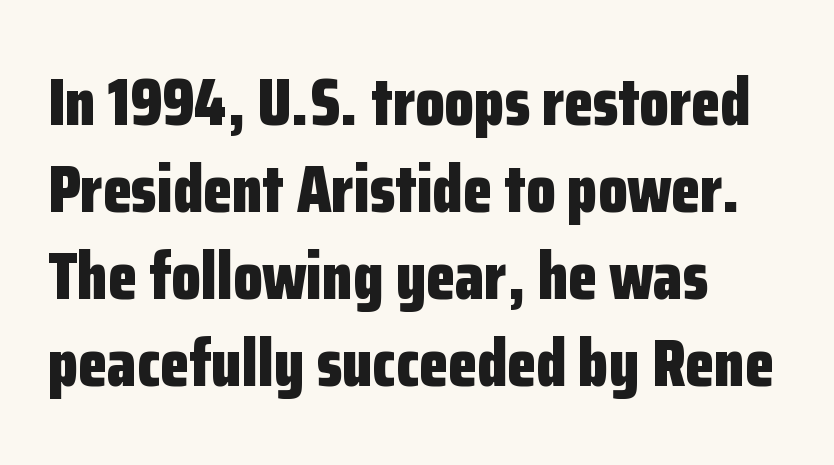
Q: Is the text bold? A: Yes.
Q: Is the text italic (slanted)? A: No, it is upright.
Q: Is the typeface a serif or a sans-serif typeface? A: Sans-serif.
Q: Is the text underlined? A: No.
Q: How is the paragraph aligned? A: Left-aligned.
Q: Is the spacing between letters normal or unusually wide? A: Normal.
Q: Is the spacing between lines tight, normal or loose? A: Normal.
Q: Width (condensed, normal, or wide)? A: Condensed.
Q: Stroke contrast? A: Low.
Q: x-height? A: Medium.
Q: Monospaced? A: No.
